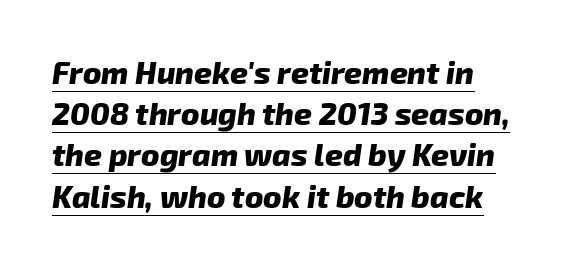
{"serif": "no", "bold": "yes", "weight": "heavy", "width": "normal", "stroke_contrast": "low", "x_height": "medium", "monospaced": "no", "underline": "yes", "line_spacing": "normal", "line_spacing_ratio": 1.33, "letter_spacing": "normal", "letter_spacing_em": 0.0, "glyph_px": 31}
